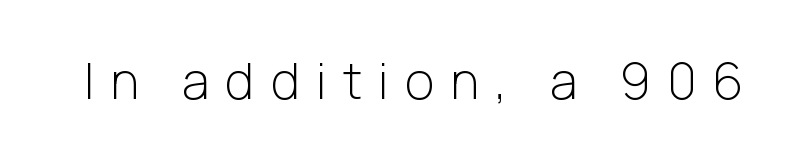
A quiet, ordinary-to-light weight characterises the typeface. Compared with typical body copy, the letter spacing here is much looser. A roman cut, with each character standing at attention. Varying glyph widths throughout — classic text-font behaviour.
